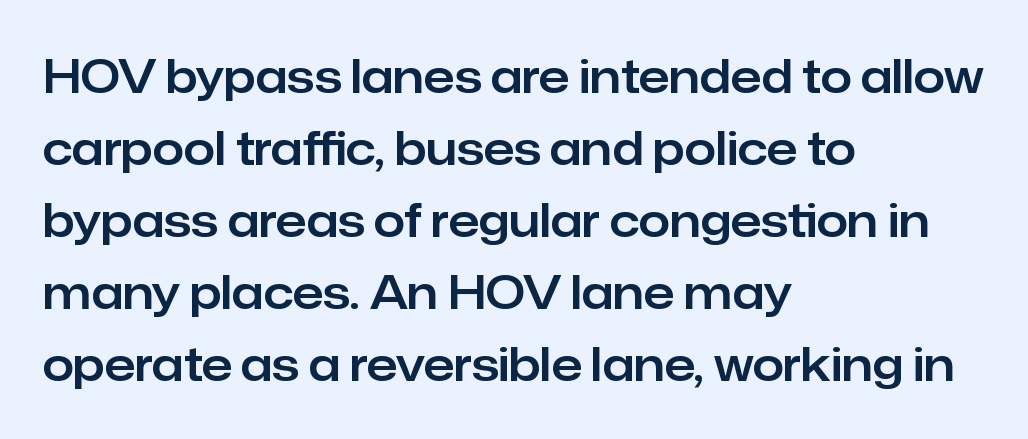
Every stem runs plumb, perpendicular to the baseline. Clear beneath every line of the passage. Regarding serifs, this sample does without them. Notice how descenders clear the ascenders below comfortably — that's standard leading. In CSS terms this would be text-align: left. Tracking value appears to be zero — textbook default spacing.
